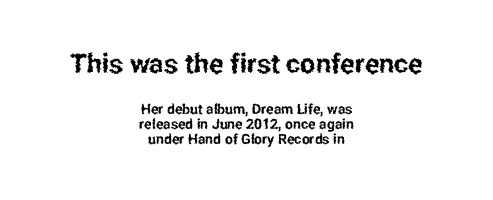
This sample uses an upright cut, with every glyph sitting square on the baseline. Notice how the passage keeps no hard edge, just a central spine. Glyph-to-glyph distance matches everyday printed text. These two chunks differ in scale, with the top chunk taking the larger measure. The strip under each line holds only bare page. The leading is snug, giving the passage a crowded texture.
